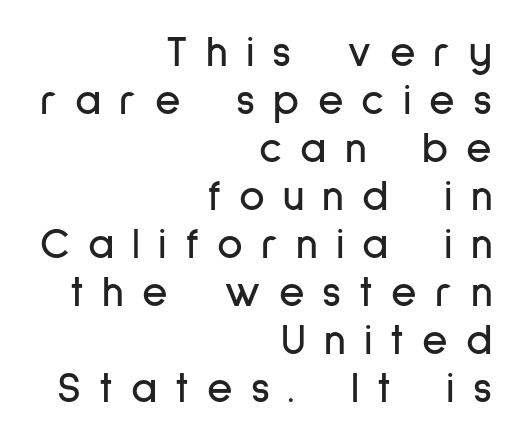
The face used here is rendered with a markedly widened letterfit. You could not count columns in this text — the font is proportionally spaced. If you drew a line through each stem, it would be perfectly vertical. Lines of text with bare space underneath. All the whitespace from short lines collects on the left. Leading is clearly below the norm, producing a dense column.
